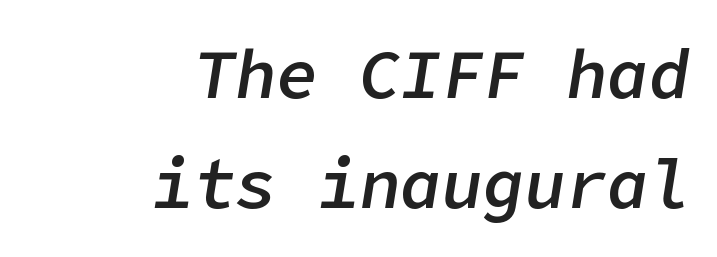
The image shows 69 px semibold type, italic (leaning right); set right-aligned, normal line spacing (1.59x), normal letter spacing, not underlined; low stroke contrast and a medium x-height.
